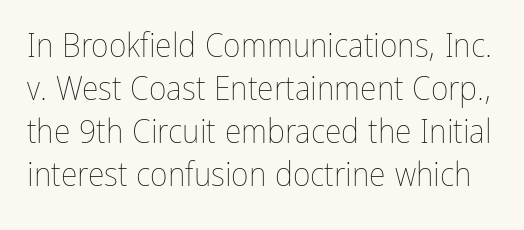
The image shows 34 px thin, condensed type, upright; set normal line spacing (1.26x), normal letter spacing, not underlined; low stroke contrast and a medium x-height.
